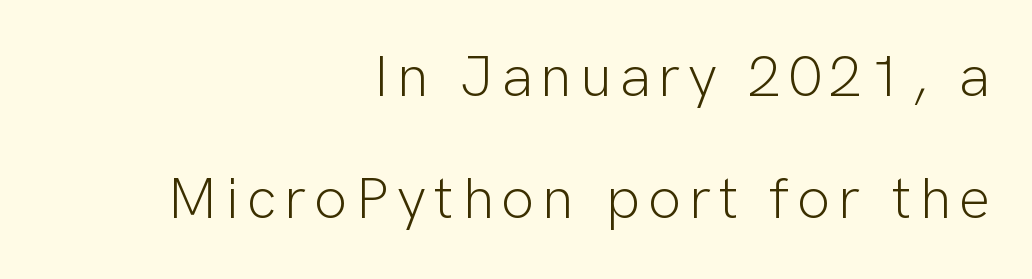
In terms of leading, this rendering errs on the spacious side. Is the stroke heavy? The answer is a plain regular-or-lighter. Posture: upright roman. These lines are rendered in a variable-pitch font. Stroke terminals: plain, sans-serif. Plain, unruled lines of type.
